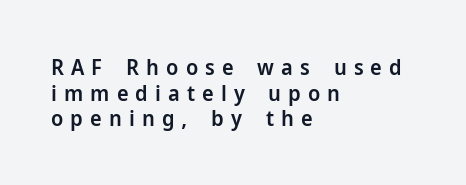
Q: Is the text bold? A: Semi-bold.
Q: Is the text italic (slanted)? A: No, it is upright.
Q: Is the text underlined? A: No.
Q: How is the paragraph aligned? A: Left-aligned.
Q: Is the spacing between letters normal or unusually wide? A: Unusually wide.
